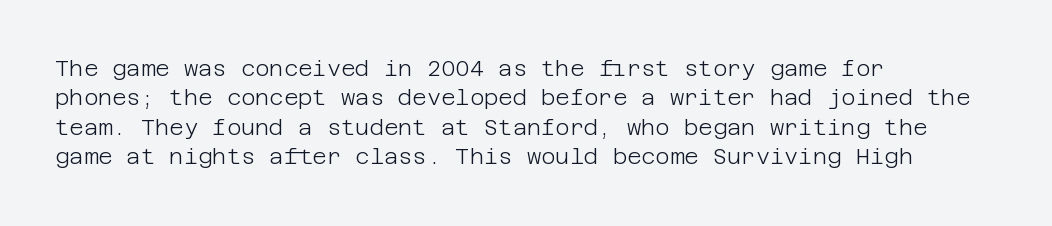
Bare-footed words on every line. Every stem runs plumb, perpendicular to the baseline. The typesetting does not lean heavy: it is not bold. Tracking value appears to be zero — textbook default spacing. The vertical gap from one line to the next is medium.
